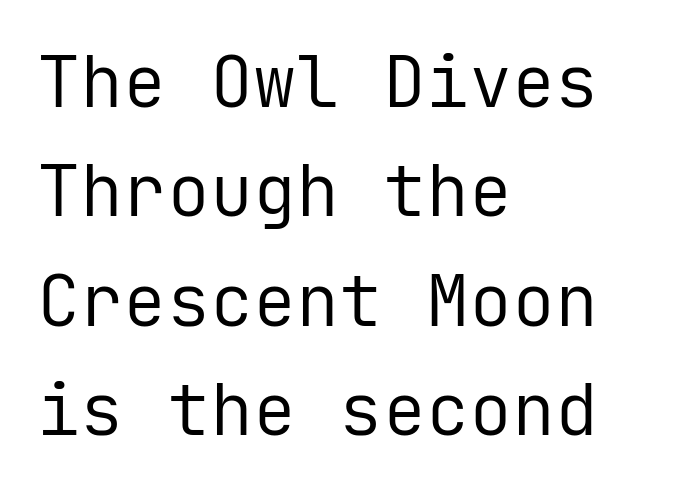
The ragged edge is on the right, which tells us the setting is flush left. Caption: face not bold, strokes unweighted. Nothing unusual about the tracking: characters are spaced as the font intends. These lines are rendered in a fixed-pitch font.
